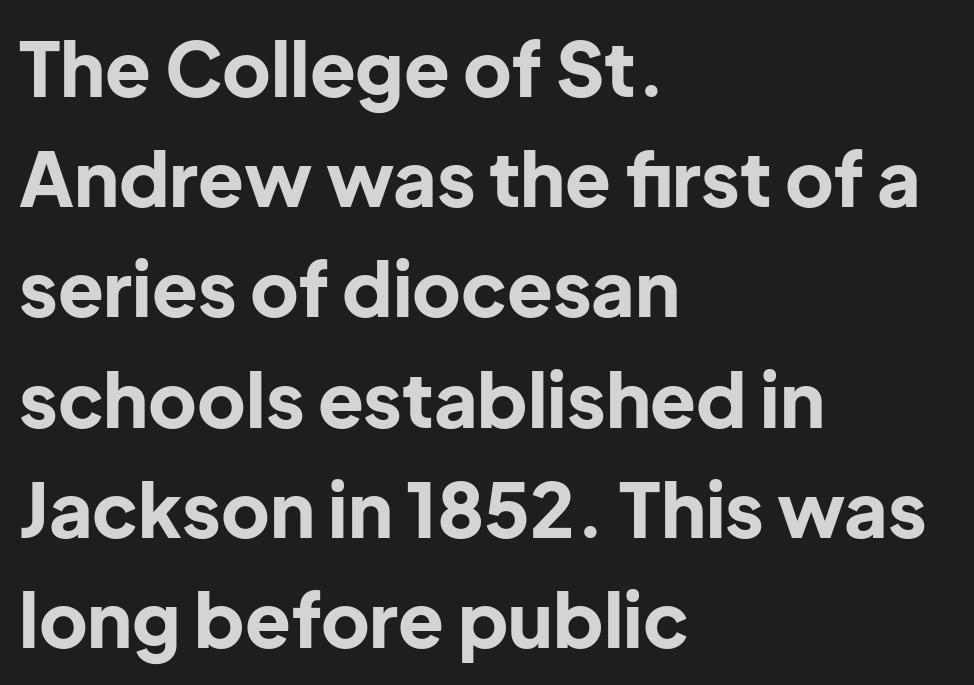
The lettering stays uniformly vertical, giving the passage a roman look. How are the letters spaced? Ordinarily, with no added tracking. Each row of text sits above clean, open space. If you measured baseline to baseline, you'd find a middling distance. Note the varied advance widths — an 'i' is clearly narrower than an 'm'.
